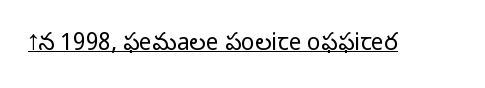
Q: Is the text bold? A: No.
Q: Is the text italic (slanted)? A: No, it is upright.
Q: Is the text underlined? A: Yes.
Q: Is the spacing between letters normal or unusually wide? A: Normal.
